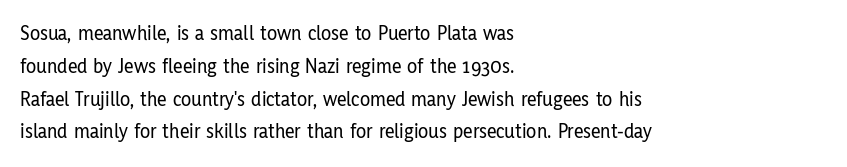
Whoever set this chose a conventional vertical rhythm. Quick note: not italic, upright. Only glyphs here, with clear space below each row. The horizontal fit of the characters is conventional and even. Notice how the passage keeps a crisp vertical edge on the left only.
